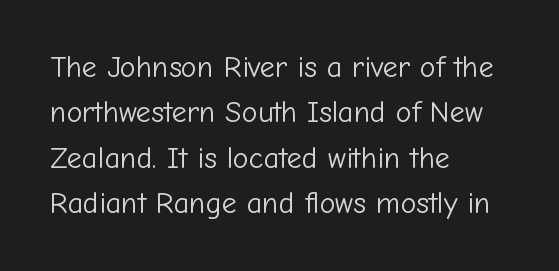
{"serif": "no", "italic": "no", "bold": "no", "weight": "light", "width": "normal", "stroke_contrast": "low", "x_height": "medium", "monospaced": "no", "underline": "no", "align": "left", "line_spacing": "normal", "line_spacing_ratio": 1.51, "letter_spacing": "normal", "letter_spacing_em": 0.0, "glyph_px": 30}
